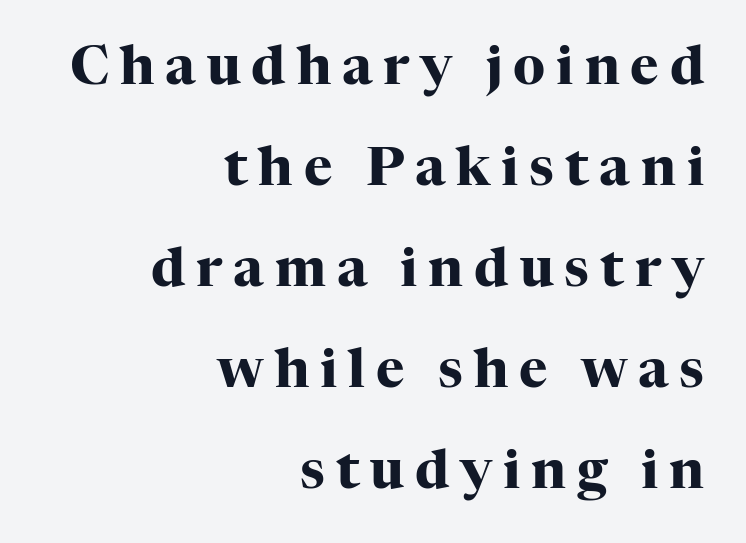
Q: Is the text bold? A: Yes.
Q: Is the text italic (slanted)? A: No, it is upright.
Q: Is the typeface a serif or a sans-serif typeface? A: Serif.
Q: Is the text underlined? A: No.
Q: How is the paragraph aligned? A: Right-aligned.
Q: Is the spacing between letters normal or unusually wide? A: Unusually wide.
Q: Width (condensed, normal, or wide)? A: Normal.
Q: Stroke contrast? A: High.
Q: x-height? A: Medium.
Q: Monospaced? A: No.
